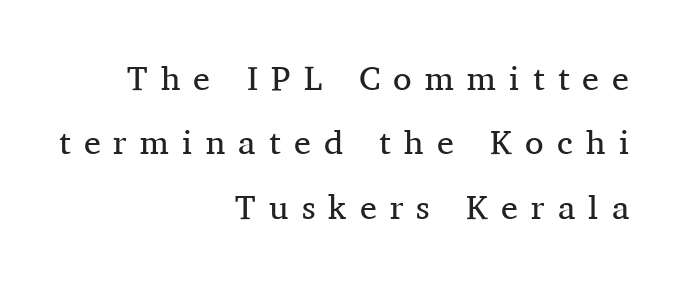
Q: Is the text bold? A: No.
Q: Is the text italic (slanted)? A: No, it is upright.
Q: Is the typeface a serif or a sans-serif typeface? A: Serif.
Q: Is the text underlined? A: No.
Q: How is the paragraph aligned? A: Right-aligned.
Q: Is the spacing between letters normal or unusually wide? A: Unusually wide.
Q: Width (condensed, normal, or wide)? A: Normal.
Q: Stroke contrast? A: Medium.
Q: x-height? A: Medium.
Q: Monospaced? A: No.
